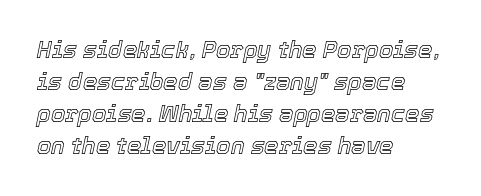
The image shows 23 px text type, italic (leaning right); set left-aligned, normal line spacing (1.39x), normal letter spacing, not underlined.
